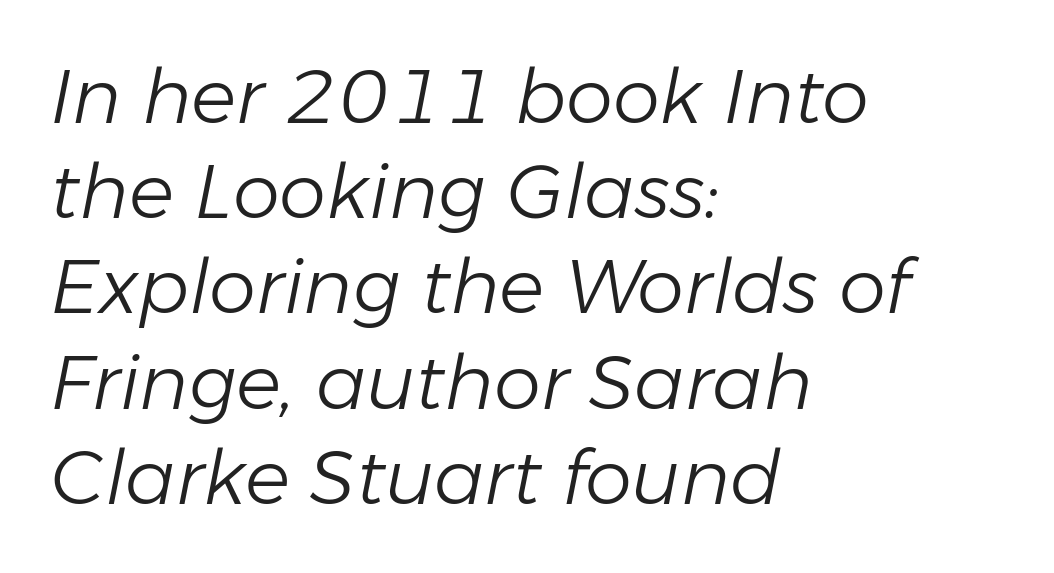
{"italic": "yes", "lean": "right", "slant_degrees": 11, "bold": "no", "weight": "light", "width": "normal", "stroke_contrast": "low", "x_height": "medium", "monospaced": "no", "underline": "no", "align": "left", "line_spacing": "normal", "line_spacing_ratio": 1.27, "letter_spacing": "normal", "letter_spacing_em": 0.0, "glyph_px": 75}
